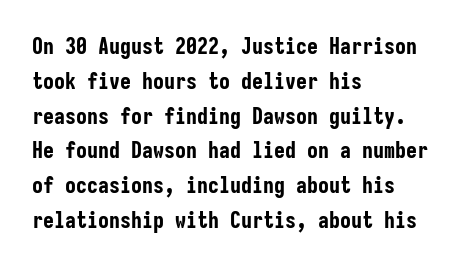
Q: Is the text bold? A: Yes.
Q: Is the text italic (slanted)? A: No, it is upright.
Q: Is the text underlined? A: No.
Q: How is the paragraph aligned? A: Left-aligned.
Q: Is the spacing between letters normal or unusually wide? A: Normal.
Q: Is the spacing between lines tight, normal or loose? A: Normal.
